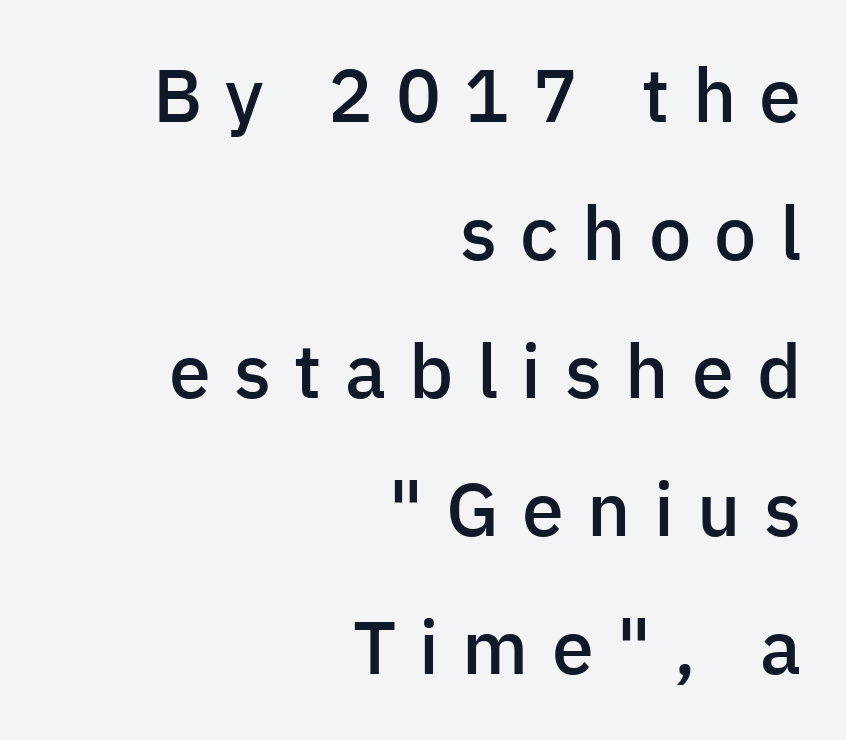
The image shows 75 px semibold sans-serif type, upright; set right-aligned, line spacing 1.84x, unusually wide letter spacing (+0.31 em), not underlined; low stroke contrast and a medium x-height.
